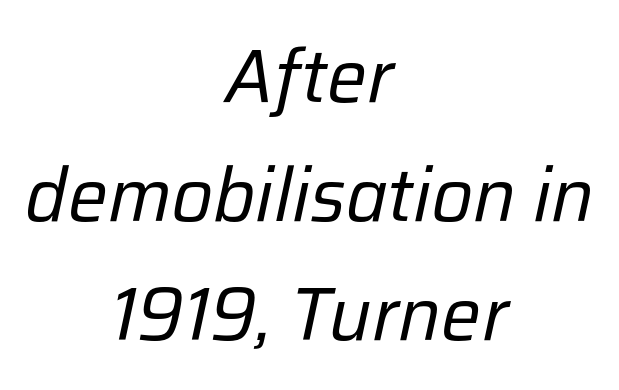
Q: Is the text bold? A: No.
Q: Is the text italic (slanted)? A: Yes, it leans right by about 12 degrees.
Q: Is the text underlined? A: No.
Q: How is the paragraph aligned? A: Centered.
Q: Is the spacing between letters normal or unusually wide? A: Normal.
Q: Is the spacing between lines tight, normal or loose? A: Normal.
Q: Width (condensed, normal, or wide)? A: Normal.
Q: Stroke contrast? A: Low.
Q: x-height? A: Medium.
Q: Monospaced? A: No.
